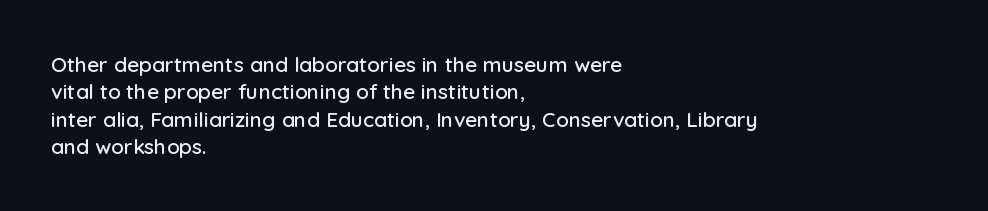
{"italic": "no", "underline": "no", "align": "left", "line_spacing": "normal", "line_spacing_ratio": 1.3, "letter_spacing": "normal", "letter_spacing_em": 0.0, "glyph_px": 21}
